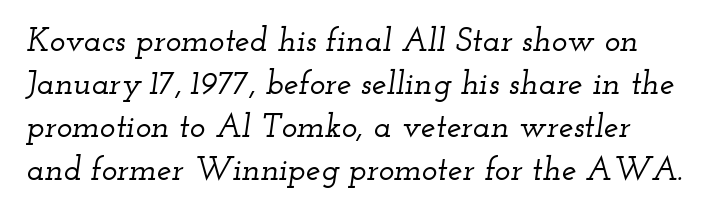
The image shows 33 px wide serif type, italic (leaning right); set normal line spacing (1.3x), normal letter spacing, not underlined; low stroke contrast and a small x-height.
